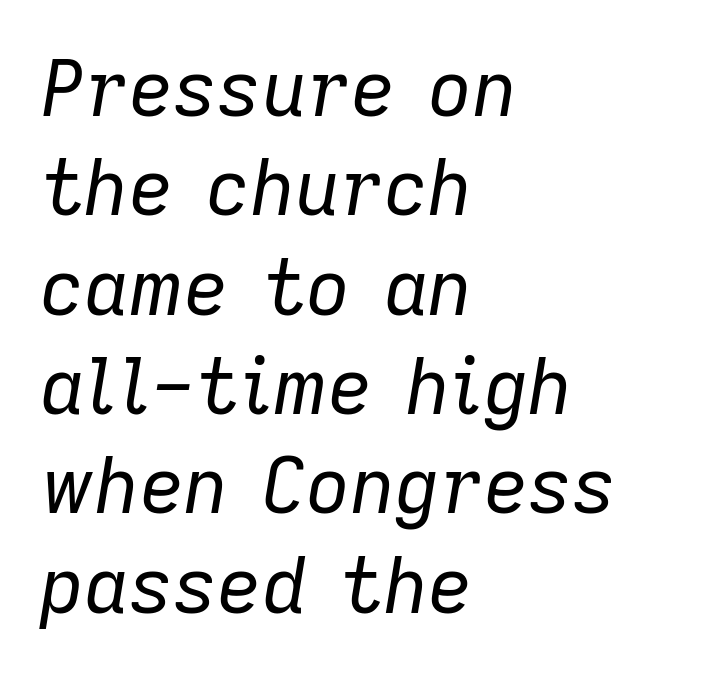
Q: Is the text bold? A: No.
Q: Is the text italic (slanted)? A: Yes, it leans right by about 9 degrees.
Q: Is the text underlined? A: No.
Q: How is the paragraph aligned? A: Left-aligned.
Q: Is the spacing between letters normal or unusually wide? A: Normal.
Q: Is the spacing between lines tight, normal or loose? A: Normal.
Q: Width (condensed, normal, or wide)? A: Normal.
Q: Stroke contrast? A: Low.
Q: x-height? A: Medium.
Q: Monospaced? A: No.
